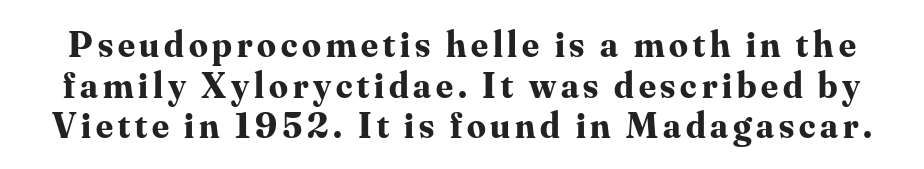
Its strokes are broad and dark, the hallmark of bold type. Characters remain perfectly vertical along every line. What's the leading like? Squeezed, with rows nearly overlapping. The designer went with a serif here, giving each stem small feet. The zone under the glyphs is completely vacant.
